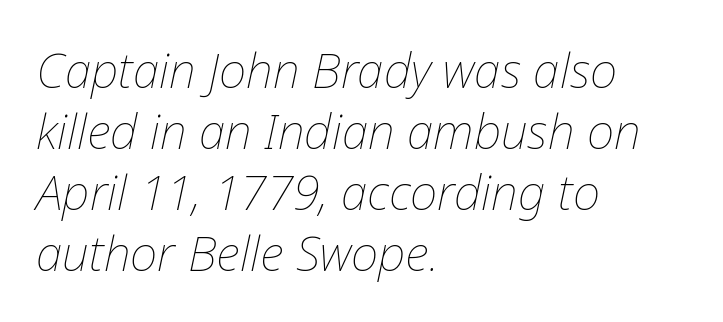
Q: Is the text bold? A: No.
Q: Is the text italic (slanted)? A: Yes, it leans right by about 12 degrees.
Q: Is the text underlined? A: No.
Q: How is the paragraph aligned? A: Left-aligned.
Q: Is the spacing between letters normal or unusually wide? A: Normal.
Q: Is the spacing between lines tight, normal or loose? A: Normal.
Q: Width (condensed, normal, or wide)? A: Normal.
Q: Stroke contrast? A: Low.
Q: x-height? A: Medium.
Q: Monospaced? A: No.
